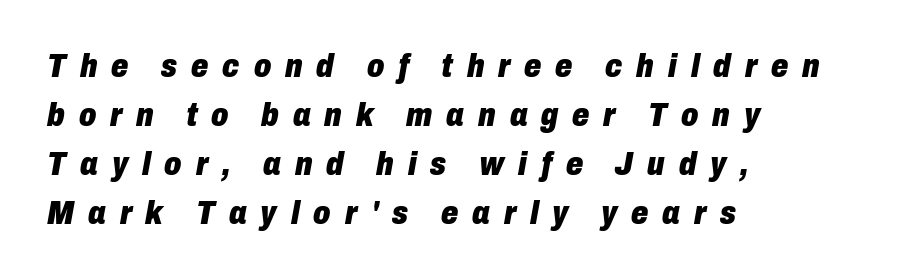
The image shows 34 px heavy, condensed type, italic (leaning right); set left-aligned, normal line spacing (1.44x), unusually wide letter spacing (+0.41 em), not underlined; low stroke contrast and a medium x-height.
